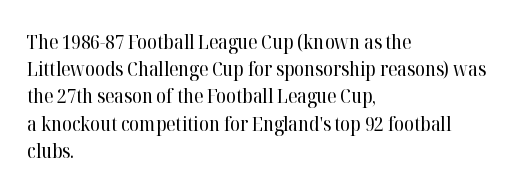
{"italic": "no", "bold": "no", "underline": "no", "align": "left", "line_spacing": "normal", "line_spacing_ratio": 1.36, "letter_spacing": "normal", "letter_spacing_em": 0.0, "glyph_px": 20}
